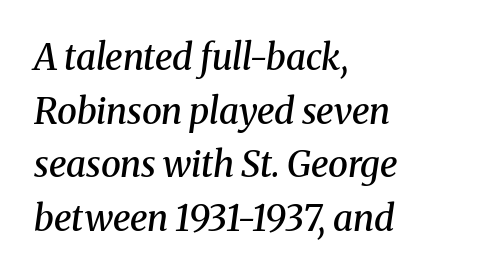
{"serif": "yes", "italic": "yes", "lean": "right", "slant_degrees": 8, "bold": "semi", "weight": "semibold", "width": "normal", "stroke_contrast": "medium", "x_height": "medium", "monospaced": "no", "underline": "no", "align": "left", "line_spacing": "normal", "line_spacing_ratio": 1.49, "letter_spacing": "normal", "letter_spacing_em": 0.0, "glyph_px": 36}
